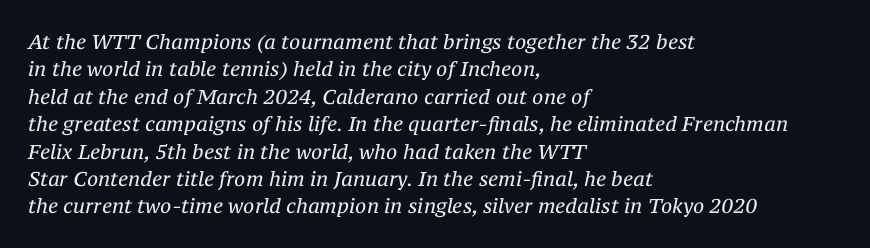
The lettering tilts uniformly, giving the passage an italic look. Honestly, the letter spacing is just normal — you wouldn't notice it. Glance below the letters and you will spot only blank space. Stems and bowls with no extra thickness — not bold. This sample is left-justified, so line endings fall wherever the words run out.
